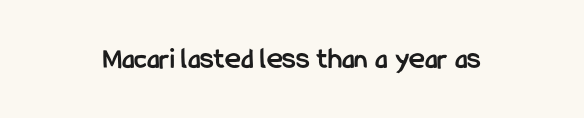
Q: Is the text bold? A: Yes.
Q: Is the text italic (slanted)? A: No, it is upright.
Q: Is the typeface a serif or a sans-serif typeface? A: Sans-serif.
Q: Is the text underlined? A: No.
Q: Is the spacing between letters normal or unusually wide? A: Normal.
Q: Width (condensed, normal, or wide)? A: Condensed.
Q: Stroke contrast? A: Low.
Q: x-height? A: Medium.
Q: Monospaced? A: No.
